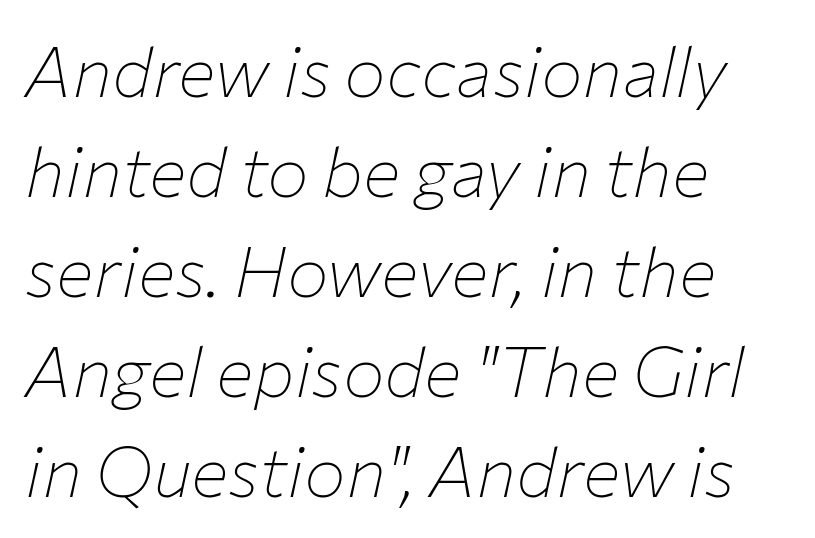
Q: Is the text bold? A: No.
Q: Is the text italic (slanted)? A: Yes, it leans right by about 12 degrees.
Q: Is the text underlined? A: No.
Q: How is the paragraph aligned? A: Left-aligned.
Q: Is the spacing between letters normal or unusually wide? A: Normal.
Q: Is the spacing between lines tight, normal or loose? A: Normal.
Q: Width (condensed, normal, or wide)? A: Normal.
Q: Stroke contrast? A: Low.
Q: x-height? A: Medium.
Q: Monospaced? A: No.
